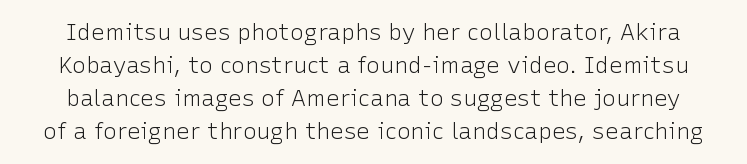
Q: Is the text bold? A: No.
Q: Is the text italic (slanted)? A: No, it is upright.
Q: Is the text underlined? A: No.
Q: Is the spacing between letters normal or unusually wide? A: Normal.
Q: Is the spacing between lines tight, normal or loose? A: Normal.
